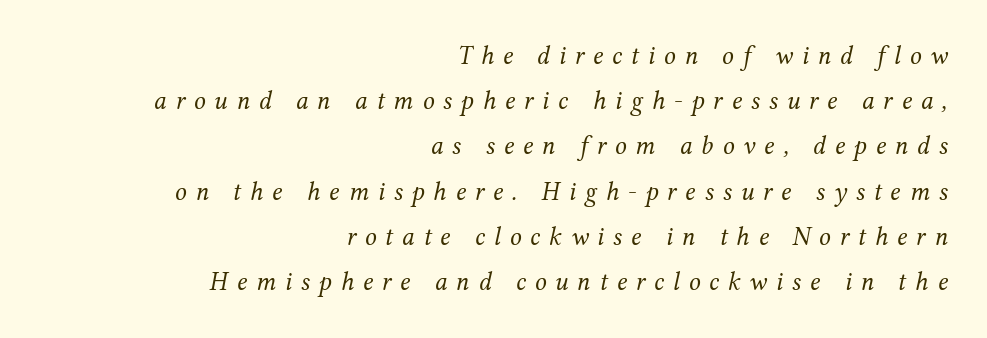
{"italic": "yes", "lean": "right", "slant_degrees": 12, "bold": "no", "underline": "no", "align": "right", "line_spacing_ratio": 1.74, "letter_spacing": "wide", "letter_spacing_em": 0.34, "glyph_px": 26}
